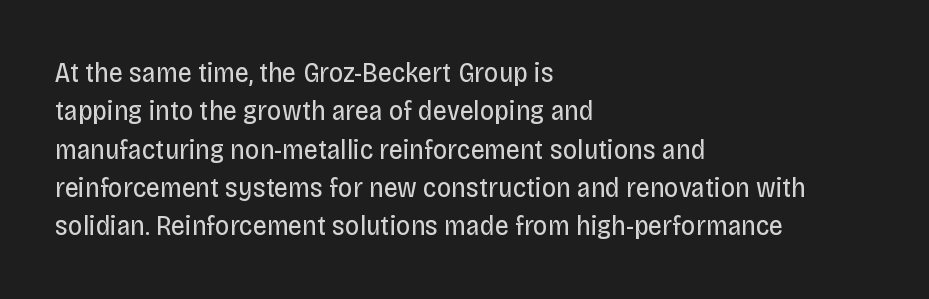
The image shows 28 px regular-weight, condensed sans-serif type, upright; set left-aligned, normal line spacing (1.37x), normal letter spacing, not underlined; low stroke contrast and a large x-height.
